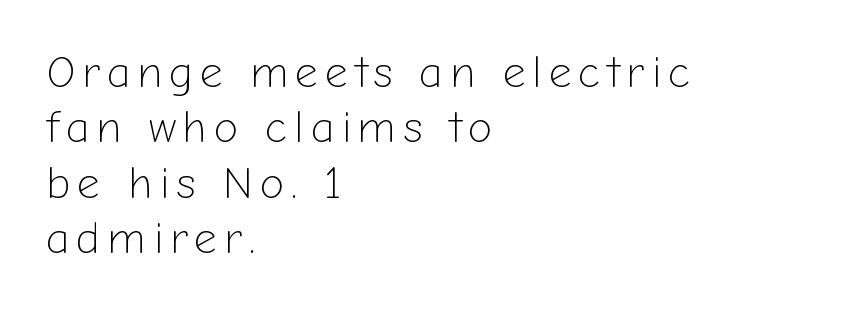
The face used here is a sans, in the tradition of grotesques and geometrics. Left-aligned paragraph, ragged on the right. The baseline area is clear. A roman cut, with each character standing at attention.
